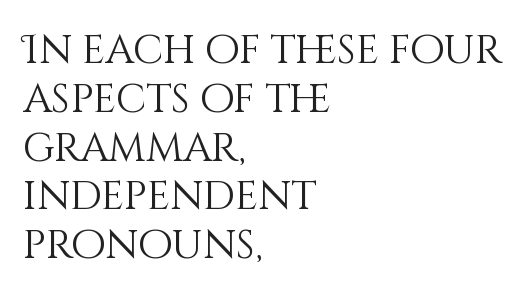
Upright lettering throughout. Heaviness? Minimal to ordinary, like unemphasized prose. Decoration check: the copy has no underline. Character widths vary here, with narrow letters taking less room than wide ones. Is the letter spacing exaggerated? No — it looks like the ordinary default.
